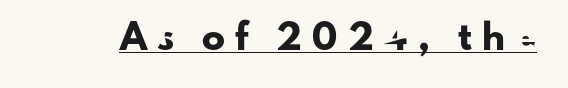
This sample carries an underscore along the baseline area. Does the lettering tilt? It doesn't — this is upright. Caption: expanded tracking, letters set apart.
